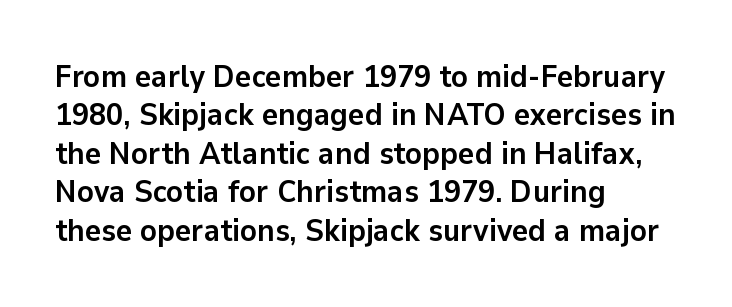
{"serif": "no", "italic": "no", "bold": "yes", "weight": "semibold", "width": "normal", "stroke_contrast": "low", "x_height": "medium", "monospaced": "no", "underline": "no", "align": "left", "line_spacing_ratio": 1.24, "letter_spacing": "normal", "letter_spacing_em": 0.0, "glyph_px": 31}
